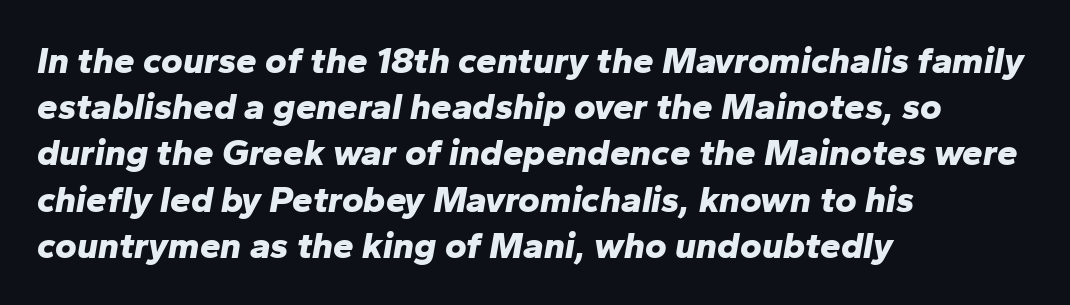
The image shows 37 px bold type, italic (leaning right); set left-aligned, normal line spacing (1.25x), normal letter spacing, not underlined; low stroke contrast and a medium x-height.
